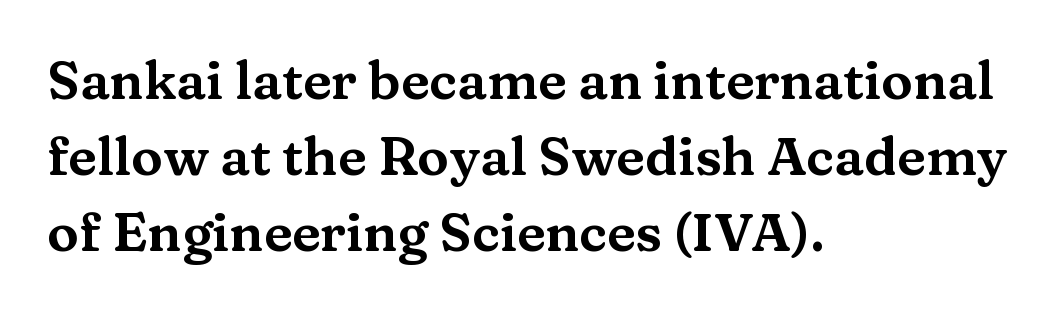
The image shows 53 px wide serif type, upright; set left-aligned, normal line spacing (1.43x), normal letter spacing, not underlined; medium stroke contrast and a medium x-height.
